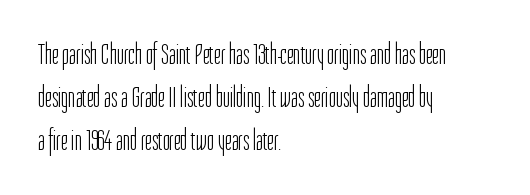
{"serif": "no", "italic": "no", "bold": "no", "weight": "light", "width": "condensed", "stroke_contrast": "low", "x_height": "medium", "monospaced": "no", "underline": "no", "align": "left", "line_spacing": "normal", "line_spacing_ratio": 1.43, "letter_spacing": "normal", "letter_spacing_em": 0.0, "glyph_px": 30}
